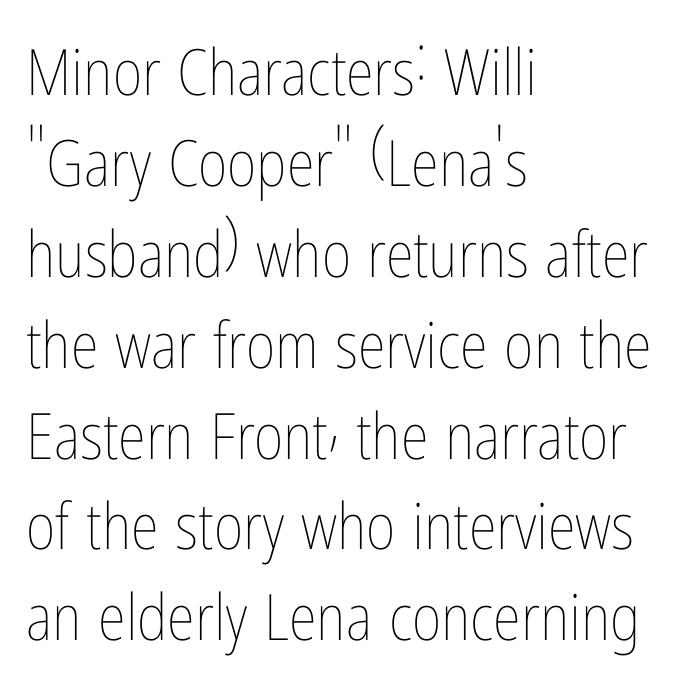
The image shows 64 px thin, condensed type, upright; set left-aligned, normal line spacing (1.42x), normal letter spacing, not underlined; low stroke contrast and a medium x-height.
